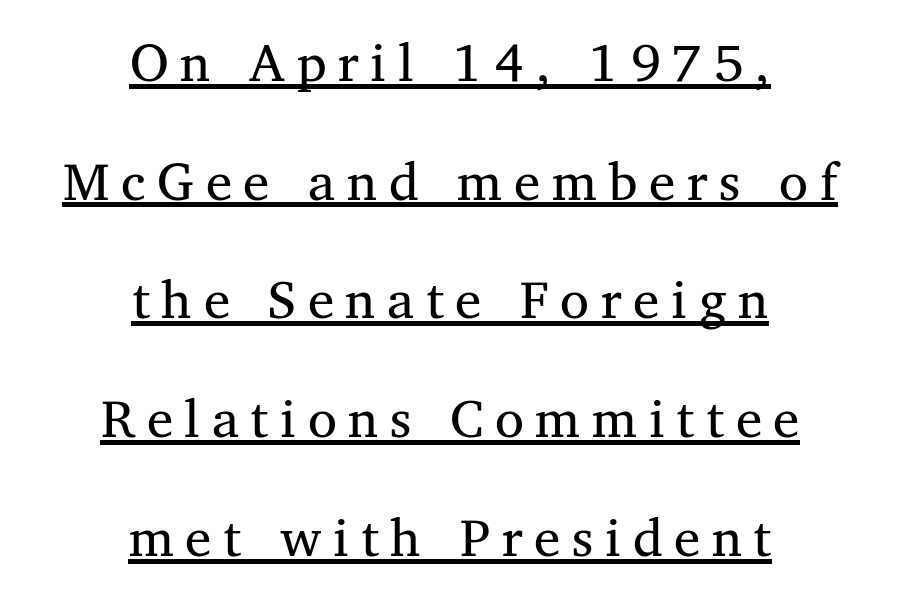
{"serif": "yes", "bold": "no", "weight": "regular", "width": "normal", "stroke_contrast": "medium", "x_height": "medium", "monospaced": "no", "underline": "yes", "align": "center", "line_spacing": "loose", "line_spacing_ratio": 2.24, "letter_spacing": "wide", "letter_spacing_em": 0.22, "glyph_px": 53}
